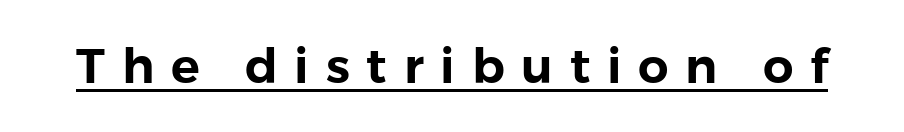
Q: Is the text italic (slanted)? A: No, it is upright.
Q: Is the typeface a serif or a sans-serif typeface? A: Sans-serif.
Q: Is the text underlined? A: Yes.
Q: Is the spacing between letters normal or unusually wide? A: Unusually wide.
Q: Width (condensed, normal, or wide)? A: Normal.
Q: Stroke contrast? A: Low.
Q: x-height? A: Medium.
Q: Monospaced? A: No.
